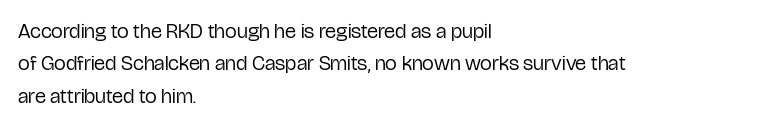
{"italic": "no", "bold": "no", "underline": "no", "align": "left", "line_spacing": "normal", "line_spacing_ratio": 1.54, "letter_spacing": "normal", "letter_spacing_em": 0.0, "glyph_px": 21}
